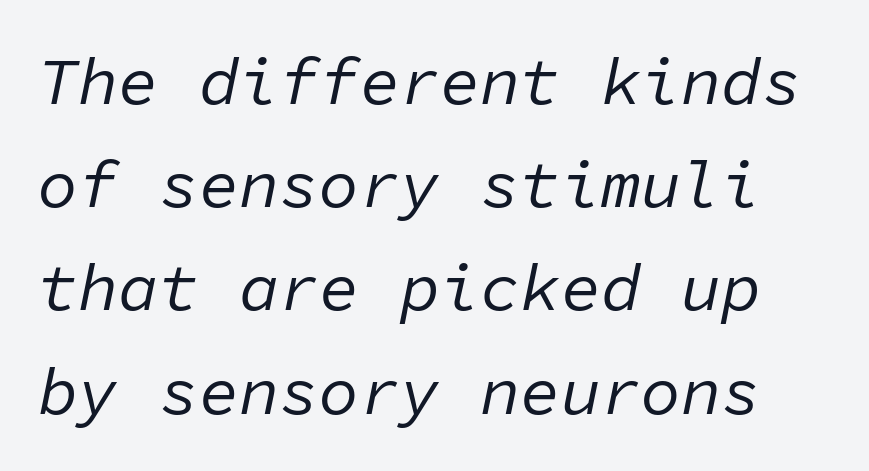
Between one letter and the next there's only the usual sliver of space. No extra ink here — the face is not bold. Nobody drew a line under any word here. The letters march in equal steps, a hallmark of fixed-pitch type. Interline gaps are of average width in this sample.
